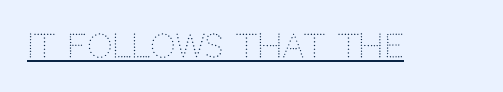
The image shows 32 px light sans-serif type, upright; set normal letter spacing, underlined; low stroke contrast and a large x-height.
